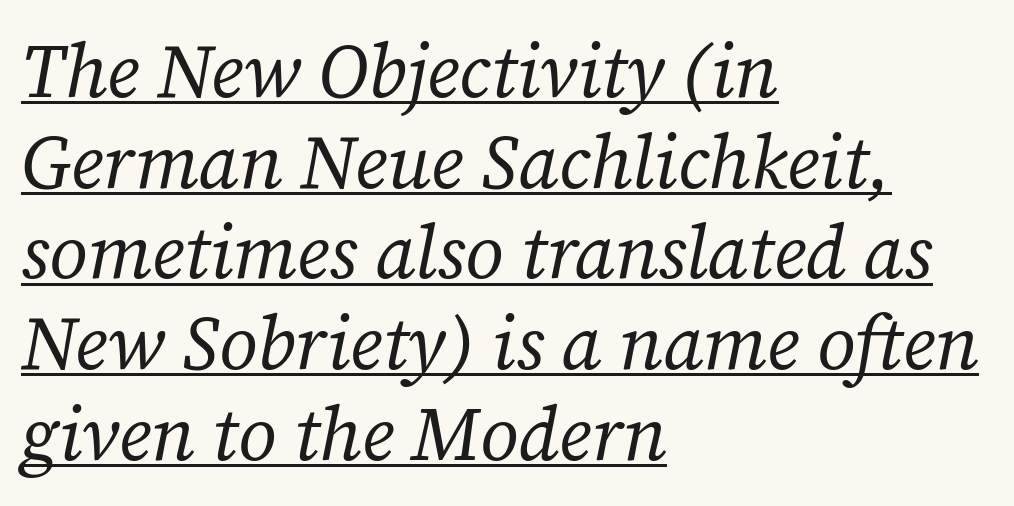
{"serif": "yes", "italic": "yes", "lean": "right", "slant_degrees": 12, "bold": "no", "weight": "regular", "width": "normal", "stroke_contrast": "low", "x_height": "medium", "monospaced": "no", "underline": "yes", "align": "left", "line_spacing_ratio": 1.21, "letter_spacing": "normal", "letter_spacing_em": 0.0, "glyph_px": 75}
